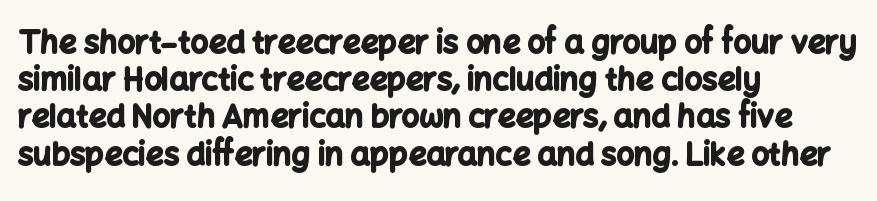
This sample has the flowing, uneven cadence of proportional lettering. Summary of weight: heavy, a full bold. The passage shown is typeset with a sans-serif family. The glyphs are unaccompanied by any horizontal stroke below them.
